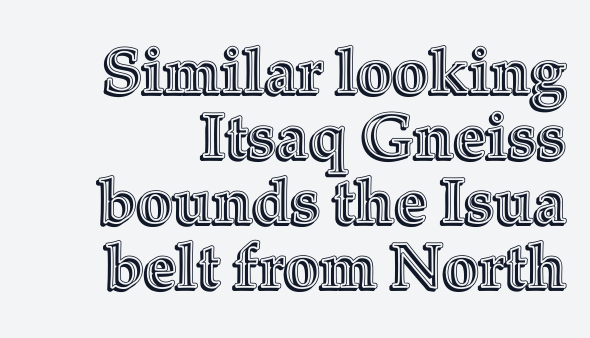
The image shows 63 px text type, upright; set tight line spacing (1.03x), normal letter spacing, not underlined; a medium x-height.
